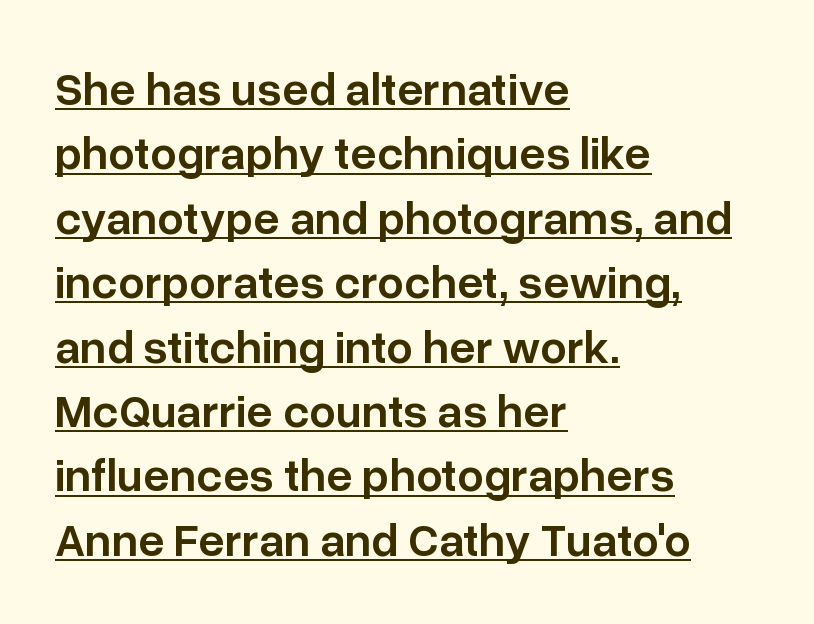
Q: Is the text bold? A: Semi-bold.
Q: Is the text italic (slanted)? A: No, it is upright.
Q: Is the typeface a serif or a sans-serif typeface? A: Sans-serif.
Q: Is the text underlined? A: Yes.
Q: How is the paragraph aligned? A: Left-aligned.
Q: Is the spacing between letters normal or unusually wide? A: Normal.
Q: Is the spacing between lines tight, normal or loose? A: Normal.
Q: Width (condensed, normal, or wide)? A: Normal.
Q: Stroke contrast? A: Low.
Q: x-height? A: Medium.
Q: Monospaced? A: No.
